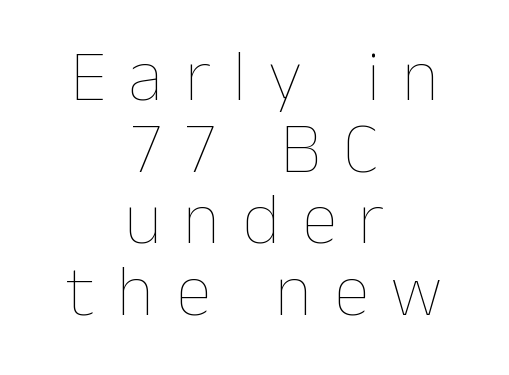
The image shows 73 px thin type, upright; set centered, tight line spacing (0.98x), unusually wide letter spacing (+0.3 em), not underlined; low stroke contrast and a medium x-height.
